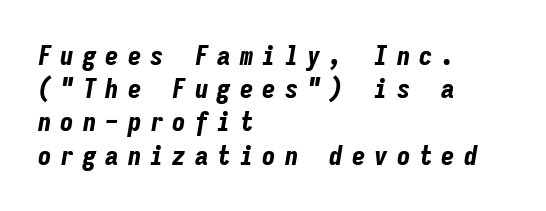
The image shows 27 px bold type, italic (leaning right); set left-aligned, line spacing 1.23x, unusually wide letter spacing (+0.33 em), not underlined.
